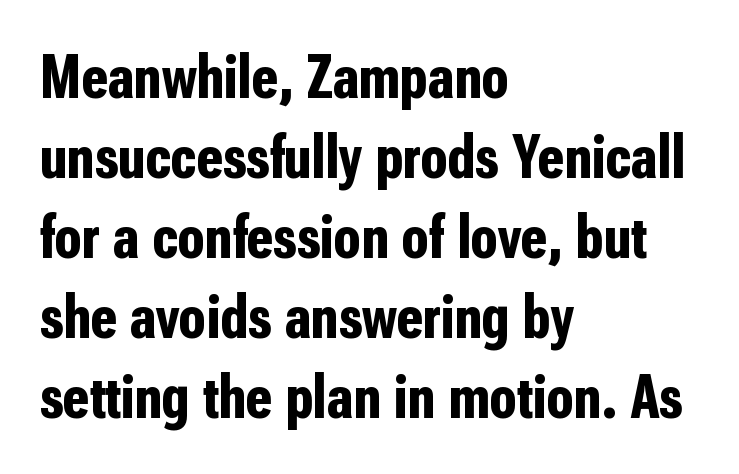
Q: Is the text bold? A: Yes.
Q: Is the text italic (slanted)? A: No, it is upright.
Q: Is the typeface a serif or a sans-serif typeface? A: Sans-serif.
Q: Is the text underlined? A: No.
Q: How is the paragraph aligned? A: Left-aligned.
Q: Is the spacing between letters normal or unusually wide? A: Normal.
Q: Is the spacing between lines tight, normal or loose? A: Normal.
Q: Width (condensed, normal, or wide)? A: Condensed.
Q: Stroke contrast? A: Low.
Q: x-height? A: Medium.
Q: Monospaced? A: No.
